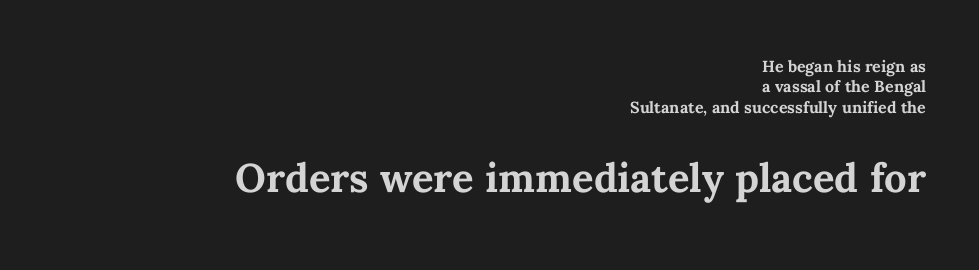
The image shows 40 px bold type, upright; set right-aligned, normal line spacing (1.28x), normal letter spacing, not underlined; the second (bottom) block is 2.5x larger; medium stroke contrast and a medium x-height.
